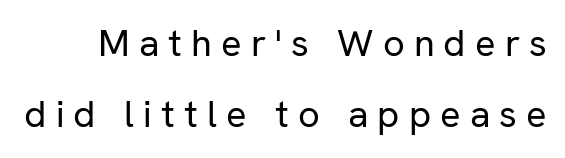
{"serif": "no", "italic": "no", "bold": "no", "weight": "regular", "width": "normal", "stroke_contrast": "low", "x_height": "medium", "monospaced": "no", "underline": "no", "line_spacing_ratio": 1.88, "letter_spacing": "wide", "letter_spacing_em": 0.24, "glyph_px": 38}
